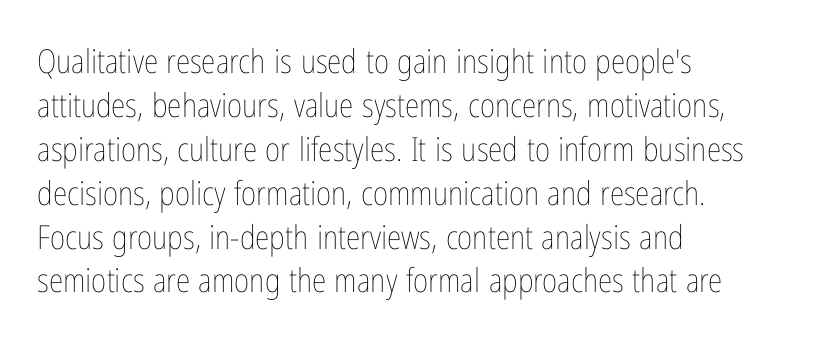
The image shows 33 px thin, condensed type, upright; set left-aligned, normal line spacing (1.33x), normal letter spacing, not underlined; low stroke contrast and a medium x-height.
